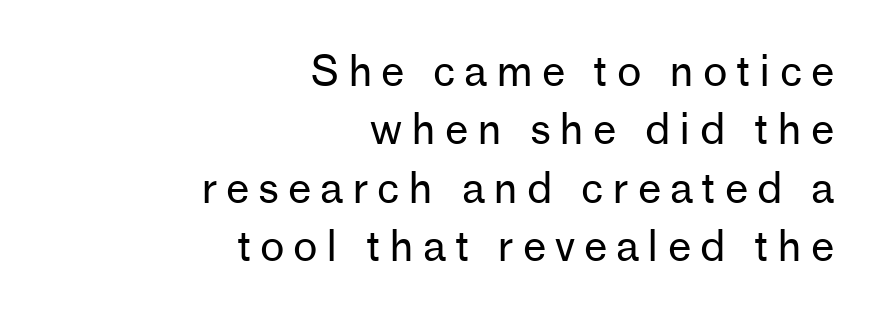
Q: Is the text bold? A: No.
Q: Is the text italic (slanted)? A: No, it is upright.
Q: Is the typeface a serif or a sans-serif typeface? A: Sans-serif.
Q: Is the text underlined? A: No.
Q: How is the paragraph aligned? A: Right-aligned.
Q: Is the spacing between letters normal or unusually wide? A: Unusually wide.
Q: Is the spacing between lines tight, normal or loose? A: Normal.
Q: Width (condensed, normal, or wide)? A: Normal.
Q: Stroke contrast? A: Low.
Q: x-height? A: Medium.
Q: Monospaced? A: No.
